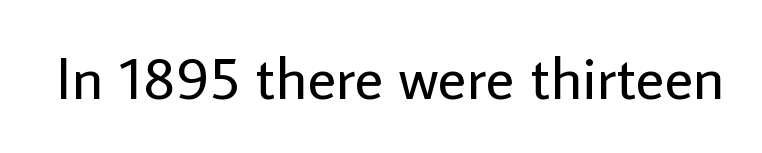
The image shows 60 px regular-weight sans-serif type, upright; set normal letter spacing, not underlined; low stroke contrast and a medium x-height.
